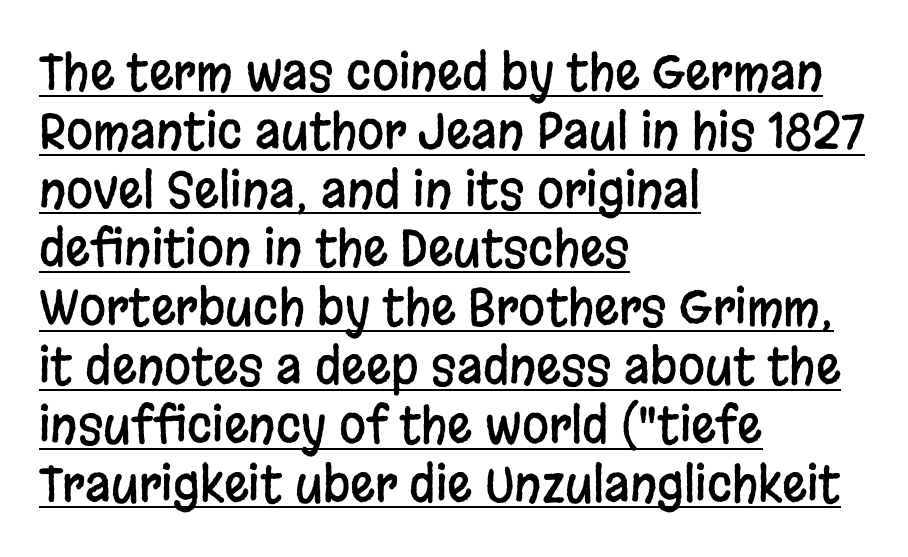
{"serif": "no", "italic": "no", "width": "condensed", "stroke_contrast": "low", "x_height": "large", "monospaced": "no", "underline": "yes", "align": "left", "line_spacing_ratio": 1.2, "letter_spacing": "normal", "letter_spacing_em": 0.0, "glyph_px": 49}
